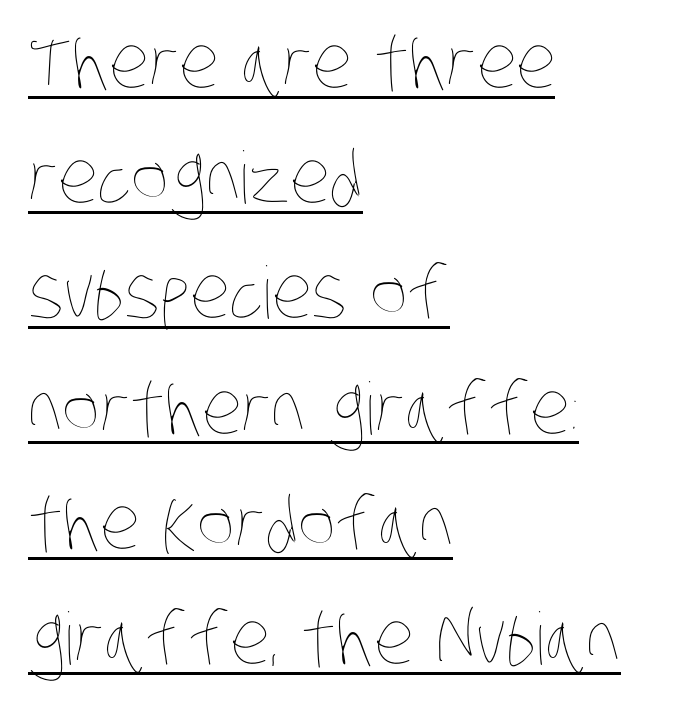
Q: Is the text bold? A: No.
Q: Is the text underlined? A: Yes.
Q: How is the paragraph aligned? A: Left-aligned.
Q: Is the spacing between letters normal or unusually wide? A: Normal.
Q: Is the spacing between lines tight, normal or loose? A: Normal.
Q: Width (condensed, normal, or wide)? A: Condensed.
Q: Stroke contrast? A: Low.
Q: x-height? A: Large.
Q: Monospaced? A: No.
